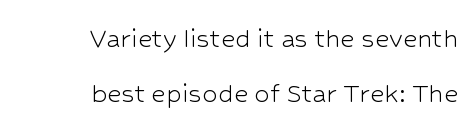
Q: Is the text bold? A: No.
Q: Is the text italic (slanted)? A: No, it is upright.
Q: Is the typeface a serif or a sans-serif typeface? A: Sans-serif.
Q: Is the text underlined? A: No.
Q: How is the paragraph aligned? A: Right-aligned.
Q: Is the spacing between letters normal or unusually wide? A: Normal.
Q: Width (condensed, normal, or wide)? A: Normal.
Q: Stroke contrast? A: Low.
Q: x-height? A: Medium.
Q: Monospaced? A: No.
